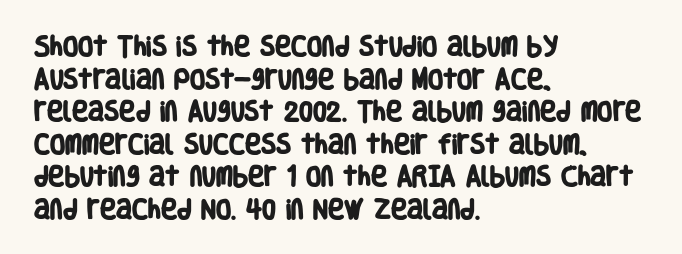
{"bold": "yes", "underline": "no", "align": "left", "line_spacing": "normal", "line_spacing_ratio": 1.48, "letter_spacing": "normal", "letter_spacing_em": 0.0, "glyph_px": 22}
